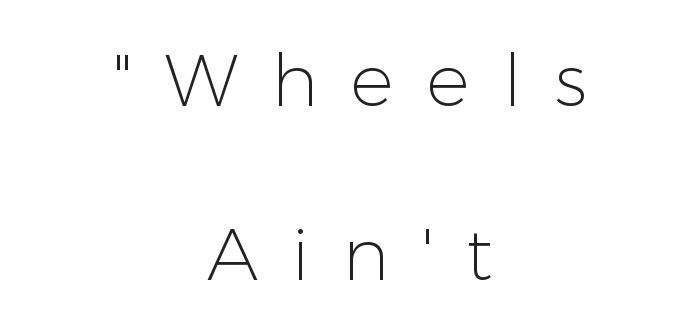
{"serif": "no", "italic": "no", "bold": "no", "weight": "light", "width": "normal", "stroke_contrast": "low", "x_height": "medium", "monospaced": "no", "underline": "no", "align": "center", "line_spacing": "loose", "line_spacing_ratio": 2.39, "letter_spacing": "wide", "letter_spacing_em": 0.45, "glyph_px": 73}
